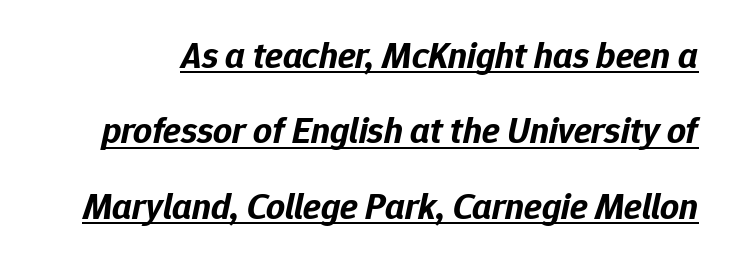
Q: Is the text bold? A: Yes.
Q: Is the text italic (slanted)? A: Yes, it leans right by about 12 degrees.
Q: Is the text underlined? A: Yes.
Q: Is the spacing between letters normal or unusually wide? A: Normal.
Q: Is the spacing between lines tight, normal or loose? A: Loose.
Q: Width (condensed, normal, or wide)? A: Normal.
Q: Stroke contrast? A: Low.
Q: x-height? A: Medium.
Q: Monospaced? A: No.
